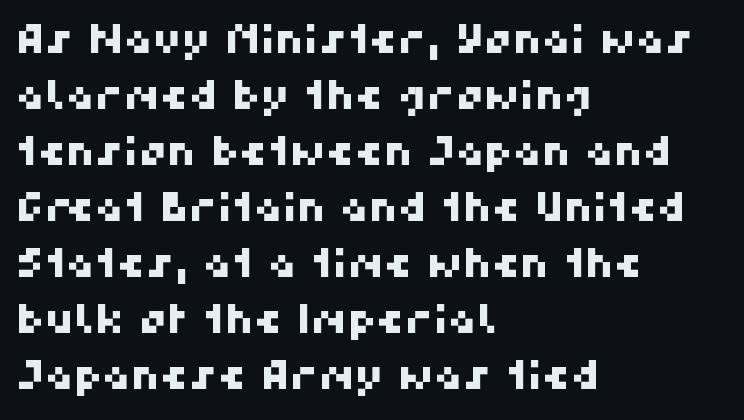
Is this a sans? Yes — the strokes have no serifs. Nobody touched the tracking dial on this one. Does the copy run flush right? No — it runs flush left. This sample has the flowing, uneven cadence of proportional lettering. Normally led — the rows are evenly, conventionally spaced.
